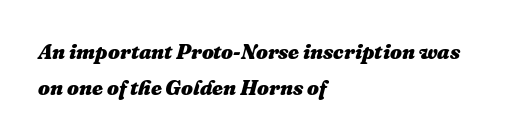
Q: Is the text bold? A: Yes.
Q: Is the text italic (slanted)? A: Yes, it leans right by about 16 degrees.
Q: Is the text underlined? A: No.
Q: How is the paragraph aligned? A: Left-aligned.
Q: Is the spacing between letters normal or unusually wide? A: Normal.
Q: Is the spacing between lines tight, normal or loose? A: Normal.
